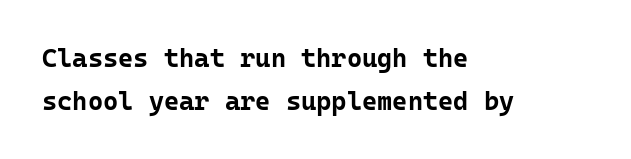
Line spacing here is normal. This is heavy type, rendered in bold. Each line starts at the same left margin while the right side varies. The type is set solid horizontally, with unmodified tracking.
